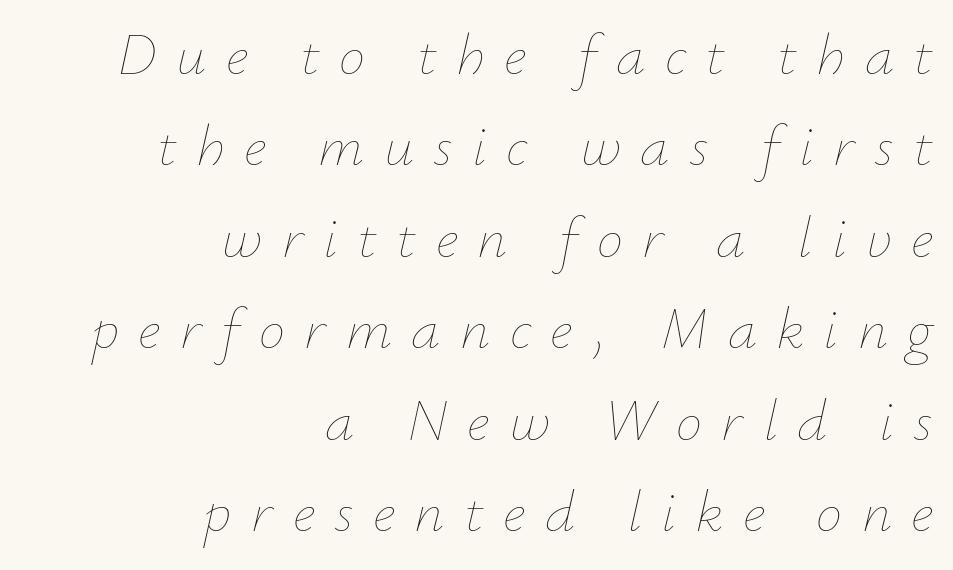
{"italic": "yes", "lean": "right", "slant_degrees": 12, "bold": "no", "weight": "thin", "width": "normal", "stroke_contrast": "low", "x_height": "small", "monospaced": "no", "underline": "no", "align": "right", "line_spacing": "normal", "line_spacing_ratio": 1.55, "letter_spacing": "wide", "letter_spacing_em": 0.33, "glyph_px": 59}
